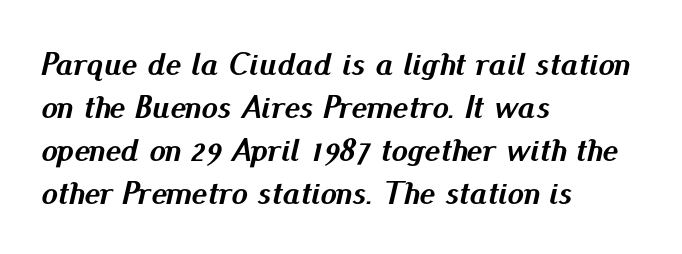
The rag falls on the right side of this text block. Is there much room between lines? A standard amount, neither cramped nor airy. The lettering tilts uniformly, giving the passage an italic look. Short note: letters normally spaced.
